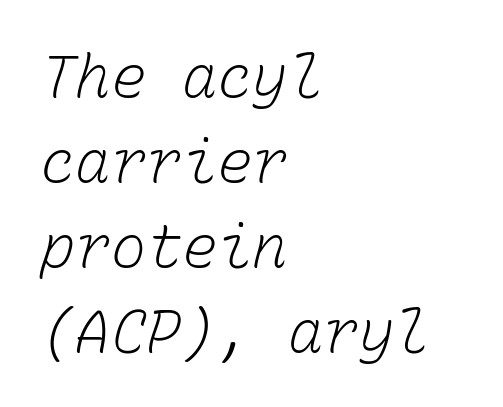
{"bold": "no", "weight": "light", "width": "normal", "stroke_contrast": "low", "x_height": "medium", "monospaced": "yes", "underline": "no", "align": "left", "line_spacing": "normal", "line_spacing_ratio": 1.44, "letter_spacing": "normal", "letter_spacing_em": 0.0, "glyph_px": 59}
